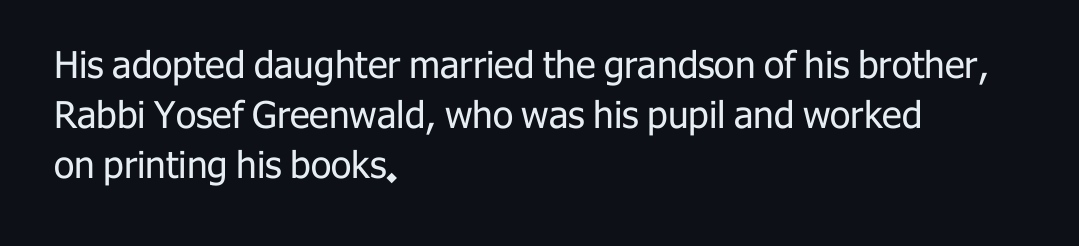
The image shows 37 px regular-weight sans-serif type, upright; set left-aligned, normal line spacing (1.35x), normal letter spacing, not underlined; low stroke contrast and a medium x-height.
